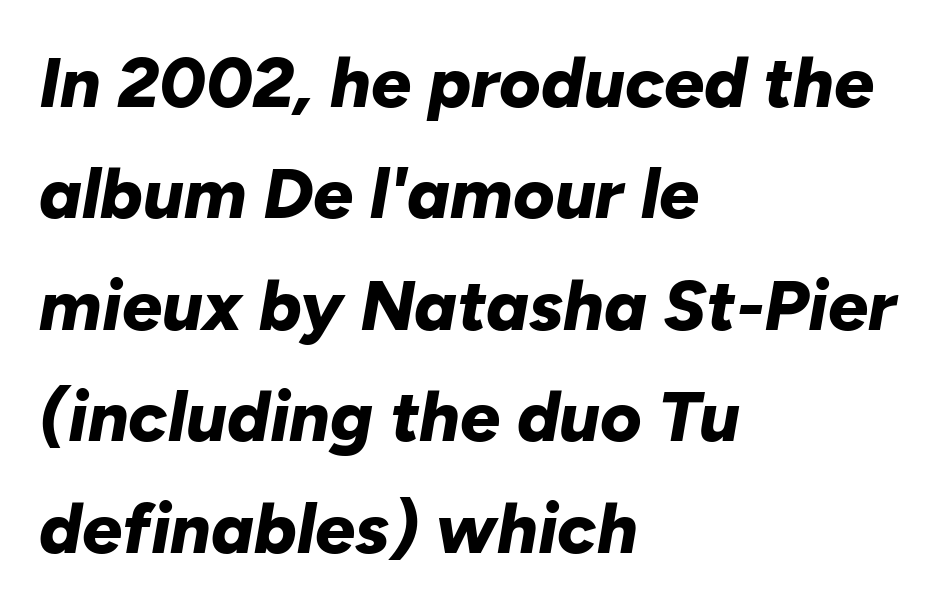
The leading is moderate, giving the passage an even texture. Inter-character spacing is left at the font's built-in metrics. Think of a printed novel: that variable character pitch is what you see here. Layout note: lines flush left.
